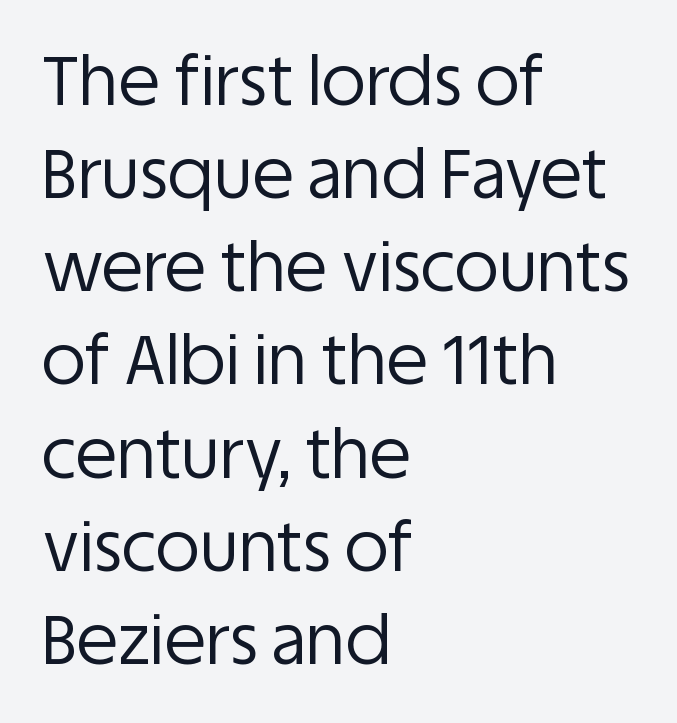
A quiet, ordinary-to-light weight characterises the typeface. A classic flush-left, rag-right setting is used for this passage. Check where the strokes stop: nothing finishes them off — pure sans. The area under the type is left untouched.
